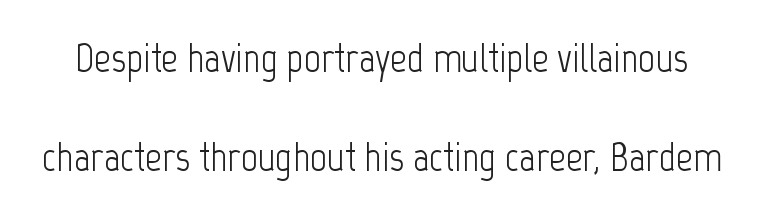
{"serif": "no", "italic": "no", "bold": "no", "weight": "light", "width": "condensed", "stroke_contrast": "low", "x_height": "medium", "monospaced": "no", "underline": "no", "line_spacing": "loose", "line_spacing_ratio": 2.41, "letter_spacing": "normal", "letter_spacing_em": 0.0, "glyph_px": 41}
